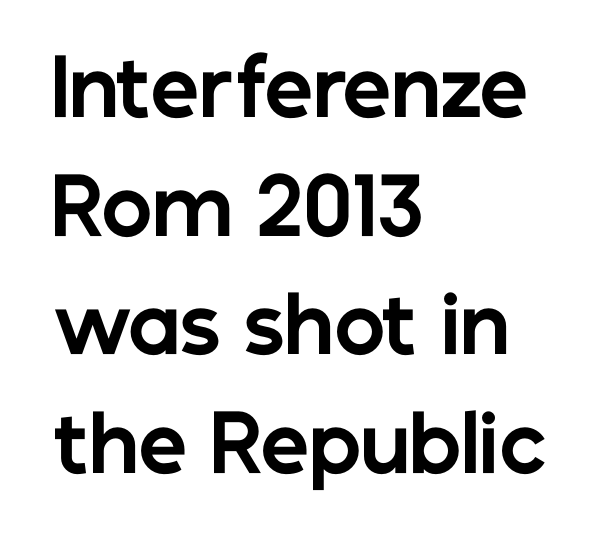
{"serif": "no", "italic": "no", "bold": "yes", "weight": "bold", "width": "normal", "stroke_contrast": "low", "x_height": "medium", "monospaced": "no", "underline": "no", "align": "left", "line_spacing": "normal", "line_spacing_ratio": 1.54, "letter_spacing": "normal", "letter_spacing_em": 0.0, "glyph_px": 77}
